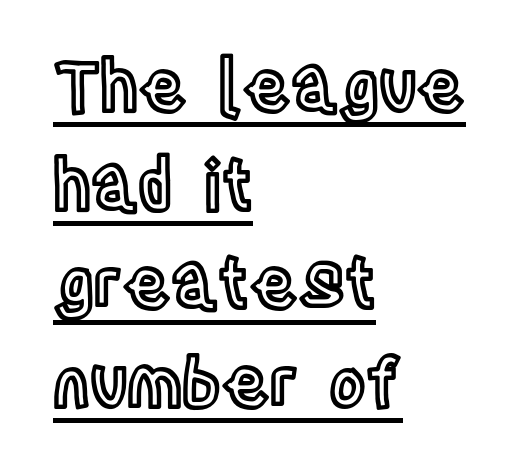
The specimen includes a rule beneath the text block's lines. The axis of the letterforms is exactly vertical. The leading is moderate, giving the passage an even texture. Character widths vary here, with narrow letters taking less room than wide ones. The type is set solid horizontally, with unmodified tracking.
